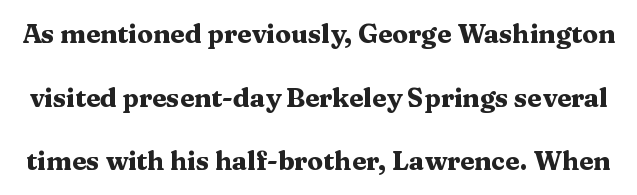
Clear beneath every line of the passage. Pretty heavy lettering here — definitely bold. Nobody touched the tracking dial on this one. Students, observe: this is what heavily led, spacious text looks like.
